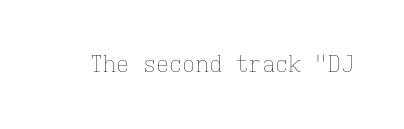
The image shows 22 px text type, upright; set normal letter spacing, not underlined.
